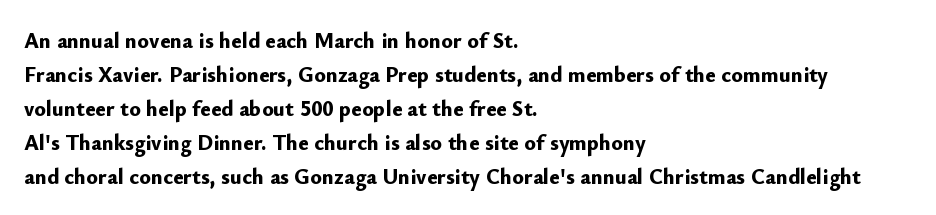
{"italic": "no", "bold": "yes", "underline": "no", "align": "left", "line_spacing": "normal", "line_spacing_ratio": 1.54, "letter_spacing": "normal", "letter_spacing_em": 0.0, "glyph_px": 22}
